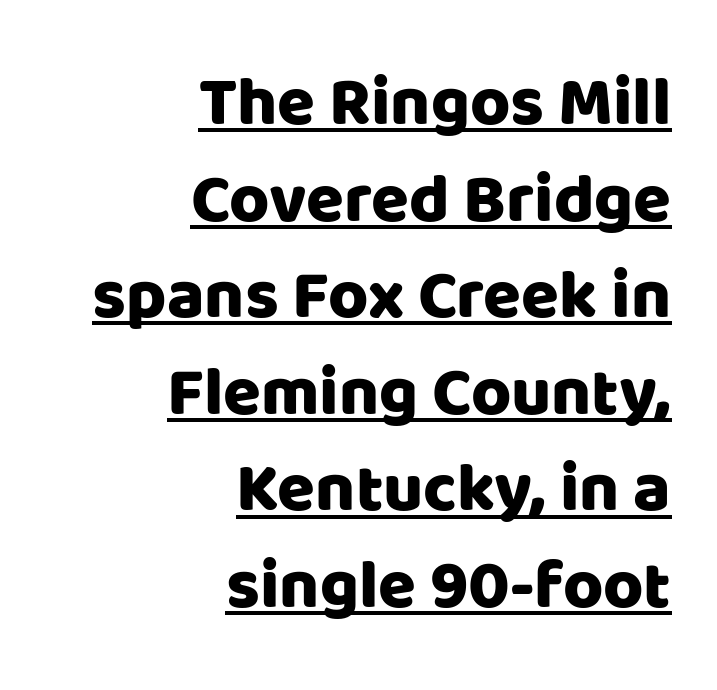
The image shows 69 px sans-serif type, upright; set right-aligned, normal line spacing (1.4x), normal letter spacing, underlined; low stroke contrast and a large x-height.
